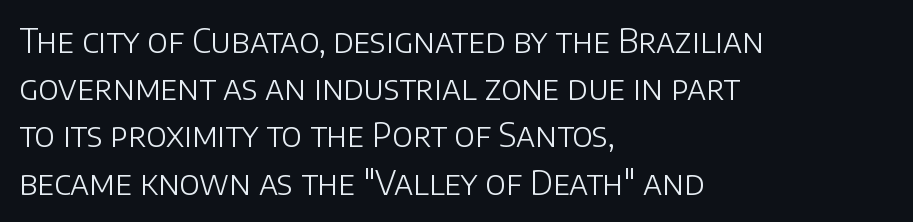
Q: Is the text bold? A: No.
Q: Is the text italic (slanted)? A: No, it is upright.
Q: Is the typeface a serif or a sans-serif typeface? A: Sans-serif.
Q: Is the text underlined? A: No.
Q: How is the paragraph aligned? A: Left-aligned.
Q: Is the spacing between letters normal or unusually wide? A: Normal.
Q: Is the spacing between lines tight, normal or loose? A: Normal.
Q: Width (condensed, normal, or wide)? A: Normal.
Q: Stroke contrast? A: Low.
Q: x-height? A: Large.
Q: Monospaced? A: No.
